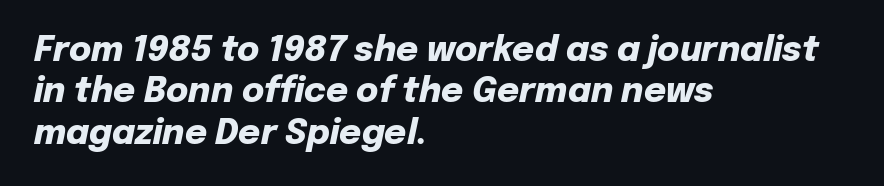
Q: Is the text bold? A: Yes.
Q: Is the text italic (slanted)? A: Yes, it leans right by about 12 degrees.
Q: Is the text underlined? A: No.
Q: How is the paragraph aligned? A: Left-aligned.
Q: Is the spacing between letters normal or unusually wide? A: Normal.
Q: Width (condensed, normal, or wide)? A: Normal.
Q: Stroke contrast? A: Low.
Q: x-height? A: Medium.
Q: Monospaced? A: No.
